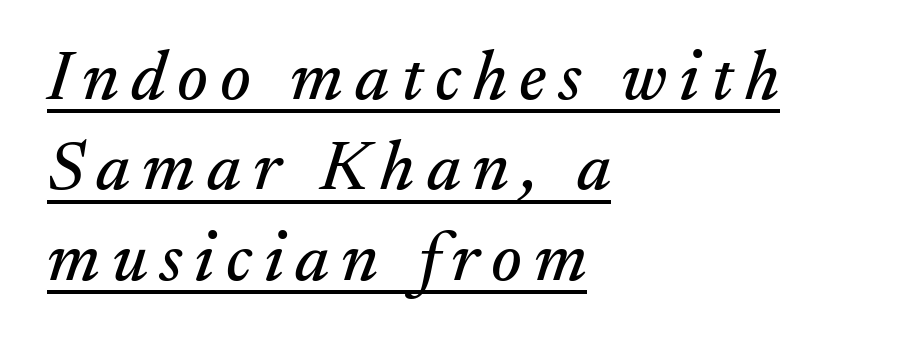
The setting favours the left margin, as ordinary paragraphs usually do. Interline gaps are of average width in this sample. This sample has the flowing, uneven cadence of proportional lettering. I'd call this a serif setting — the letters wear small feet.
